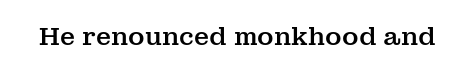
The image shows 25 px text type, upright; set normal letter spacing, not underlined.
